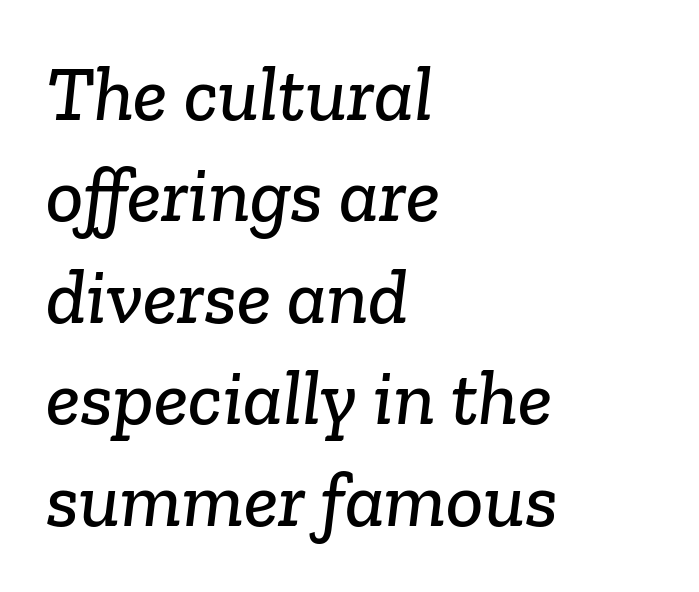
A normal amount of white space separates one row of letters from the next. Proportional: the letters do not fall into vertical columns. This rendering leaves character spacing at its baseline value. The space directly below the letters is spotless. The paragraph shown leans on its left margin. The passage shown is typeset with a serif family.
